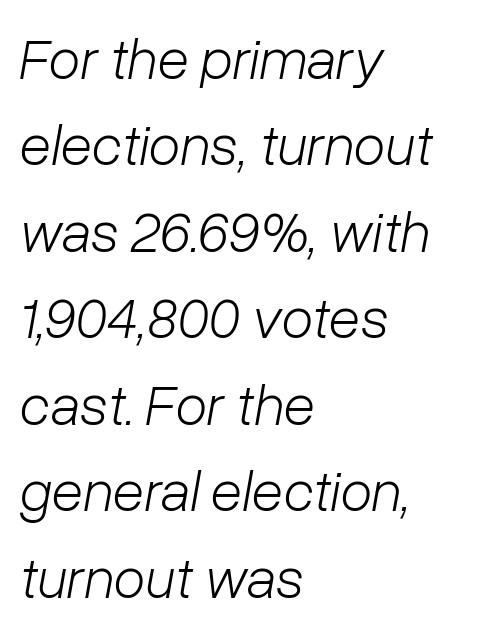
Q: Is the text bold? A: No.
Q: Is the text italic (slanted)? A: Yes, it leans right by about 10 degrees.
Q: Is the text underlined? A: No.
Q: How is the paragraph aligned? A: Left-aligned.
Q: Is the spacing between letters normal or unusually wide? A: Normal.
Q: Is the spacing between lines tight, normal or loose? A: Normal.
Q: Width (condensed, normal, or wide)? A: Normal.
Q: Stroke contrast? A: Low.
Q: x-height? A: Medium.
Q: Monospaced? A: No.
